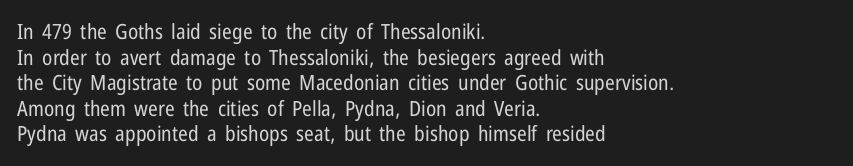
Does extra space separate the letters? No, they use regular spacing. The passage is arranged the way most books set body copy — flush left. The area under the type is left untouched. The face looks like a standard text weight, possibly lighter. Notice how the stems are strictly vertical — no italics here.
